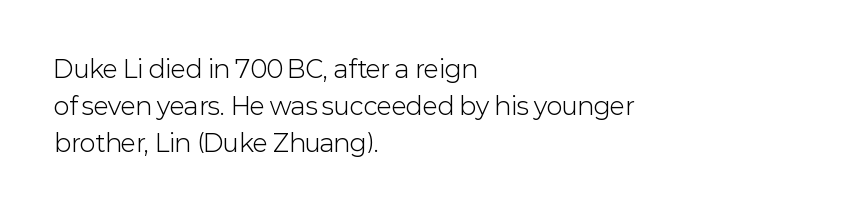
Q: Is the text bold? A: No.
Q: Is the text italic (slanted)? A: No, it is upright.
Q: Is the text underlined? A: No.
Q: How is the paragraph aligned? A: Left-aligned.
Q: Is the spacing between letters normal or unusually wide? A: Normal.
Q: Is the spacing between lines tight, normal or loose? A: Normal.
